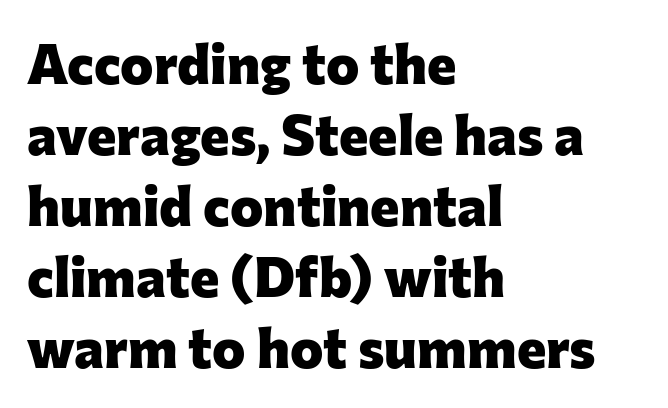
{"serif": "no", "italic": "no", "bold": "yes", "weight": "heavy", "width": "normal", "stroke_contrast": "low", "x_height": "medium", "monospaced": "no", "underline": "no", "align": "left", "line_spacing": "normal", "line_spacing_ratio": 1.27, "letter_spacing": "normal", "letter_spacing_em": 0.0, "glyph_px": 56}
